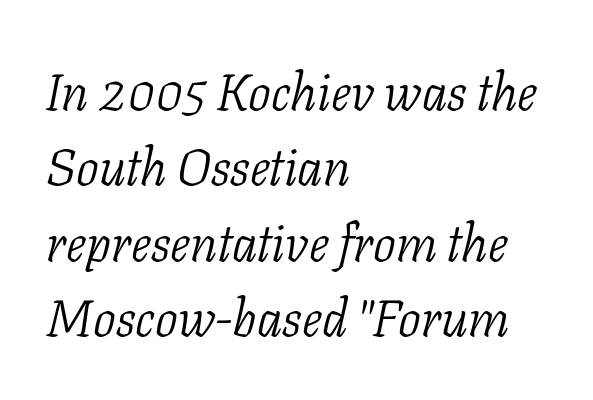
Q: Is the text bold? A: No.
Q: Is the text italic (slanted)? A: Yes, it leans right by about 11 degrees.
Q: Is the typeface a serif or a sans-serif typeface? A: Serif.
Q: Is the text underlined? A: No.
Q: How is the paragraph aligned? A: Left-aligned.
Q: Is the spacing between letters normal or unusually wide? A: Normal.
Q: Is the spacing between lines tight, normal or loose? A: Normal.
Q: Width (condensed, normal, or wide)? A: Normal.
Q: Stroke contrast? A: Low.
Q: x-height? A: Medium.
Q: Monospaced? A: No.
